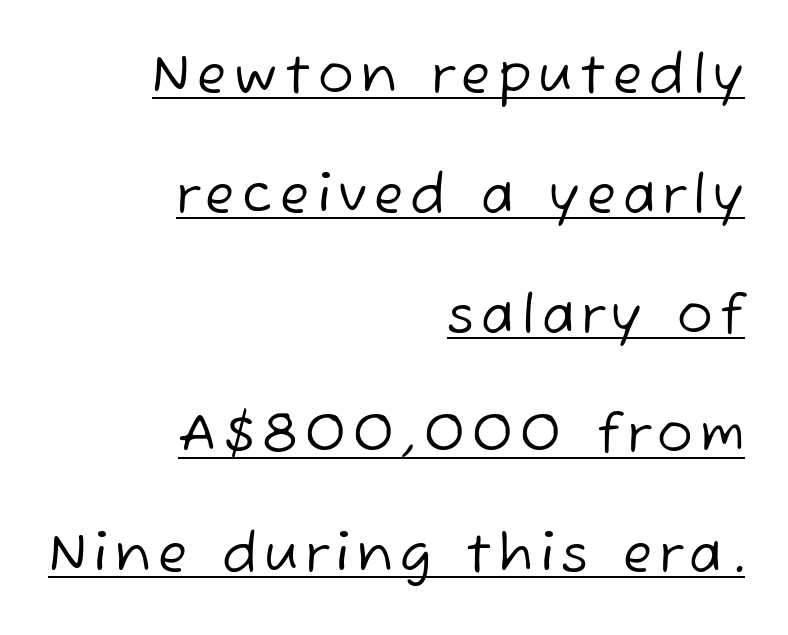
Q: Is the text bold? A: No.
Q: Is the typeface a serif or a sans-serif typeface? A: Sans-serif.
Q: Is the text underlined? A: Yes.
Q: How is the paragraph aligned? A: Right-aligned.
Q: Is the spacing between lines tight, normal or loose? A: Loose.
Q: Width (condensed, normal, or wide)? A: Normal.
Q: Stroke contrast? A: Low.
Q: x-height? A: Medium.
Q: Monospaced? A: No.
